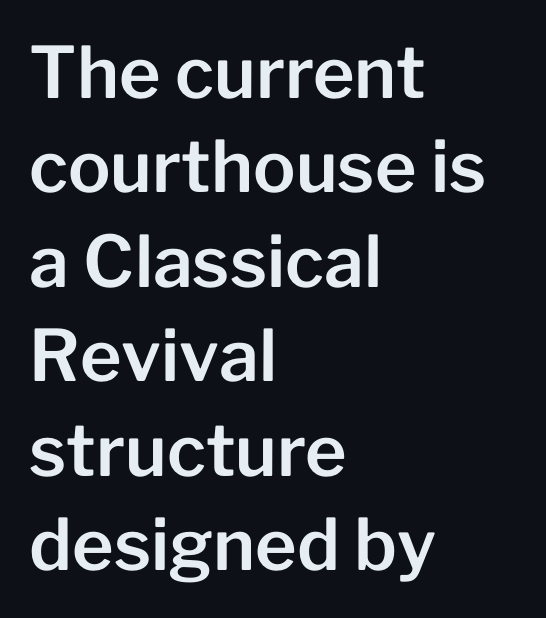
{"serif": "no", "italic": "no", "width": "normal", "stroke_contrast": "low", "x_height": "medium", "monospaced": "no", "underline": "no", "align": "left", "line_spacing": "normal", "line_spacing_ratio": 1.33, "letter_spacing": "normal", "letter_spacing_em": 0.0, "glyph_px": 71}
